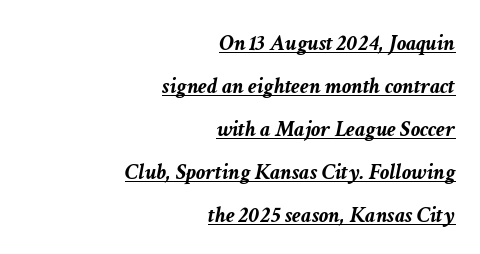
Q: Is the text bold? A: Yes.
Q: Is the text italic (slanted)? A: Yes, it leans right by about 11 degrees.
Q: Is the text underlined? A: Yes.
Q: How is the paragraph aligned? A: Right-aligned.
Q: Is the spacing between letters normal or unusually wide? A: Normal.
